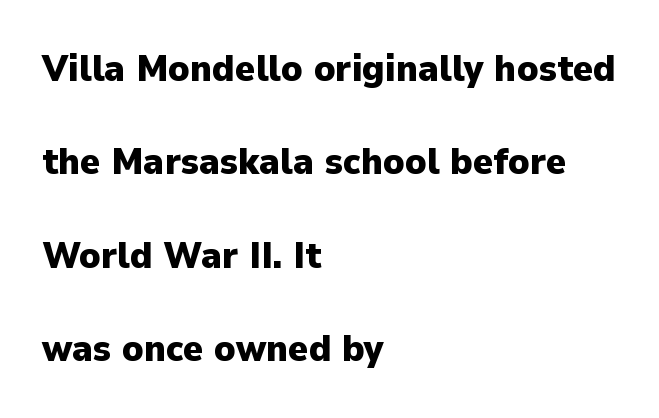
A typesetter would call this proportional, since set widths differ per character. How are the letters spaced? Ordinarily, with no added tracking. Leading: increased. Each row of text sits above clean, open space. Letterform terminals end flat and unadorned throughout the passage. Heavy, bold letterforms.
